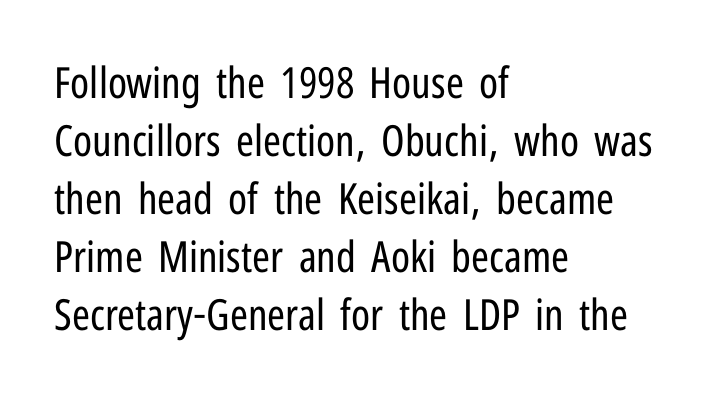
Q: Is the text bold? A: No.
Q: Is the text italic (slanted)? A: No, it is upright.
Q: Is the typeface a serif or a sans-serif typeface? A: Sans-serif.
Q: Is the text underlined? A: No.
Q: How is the paragraph aligned? A: Left-aligned.
Q: Is the spacing between letters normal or unusually wide? A: Normal.
Q: Is the spacing between lines tight, normal or loose? A: Normal.
Q: Width (condensed, normal, or wide)? A: Condensed.
Q: Stroke contrast? A: Low.
Q: x-height? A: Medium.
Q: Monospaced? A: No.
